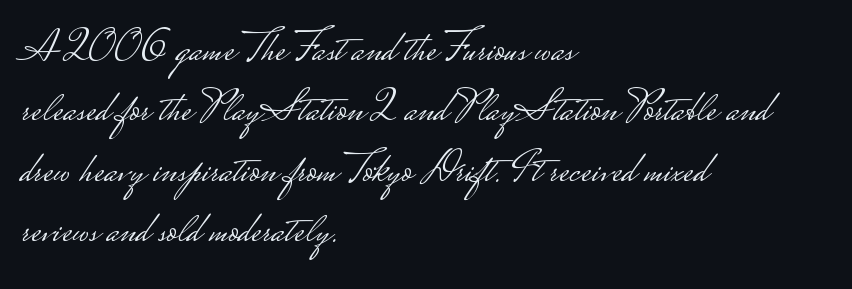
Underline: absent. Notice how descenders clear the ascenders below comfortably — that's standard leading. The letters sit at their default tracking, neither squeezed nor spread.
